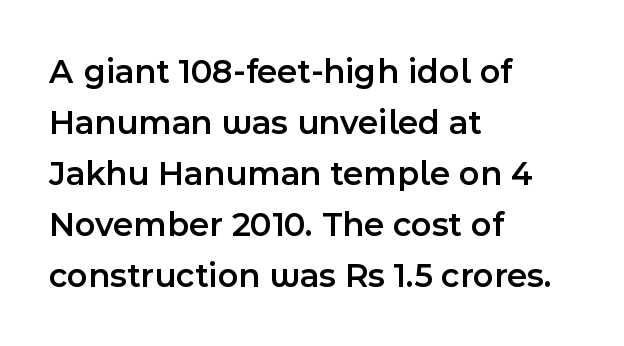
The zone under the glyphs is completely vacant. Is this a fixed-width face? No — the glyphs have proportional, varying widths. In terms of leading, this rendering sits right in the middle. Grotesque or geometric, the face here clearly has no serifs. Compared with typical body copy, the letter spacing here is the same.
